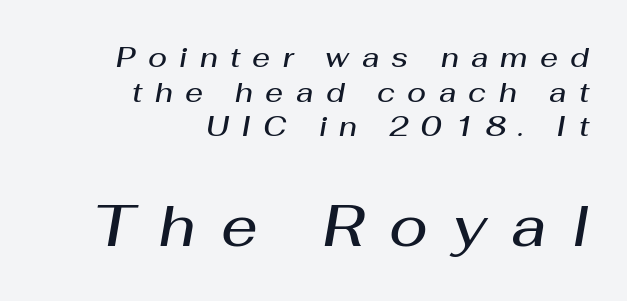
The font's italic variant was chosen for this text. Is this a fixed-width face? No — the glyphs have proportional, varying widths. The passage shown begins with its smaller block and ends with its larger one. Weight: semibold (demi). The zone under the glyphs is completely vacant.
